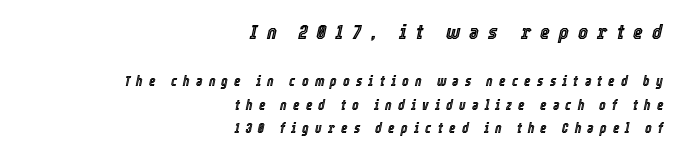
{"italic": "yes", "lean": "right", "slant_degrees": 12, "underline": "no", "align": "right", "line_spacing": "normal", "line_spacing_ratio": 1.68, "letter_spacing": "wide", "letter_spacing_em": 0.44, "larger_block": "first", "size_ratio": 1.5, "glyph_px": 21}
